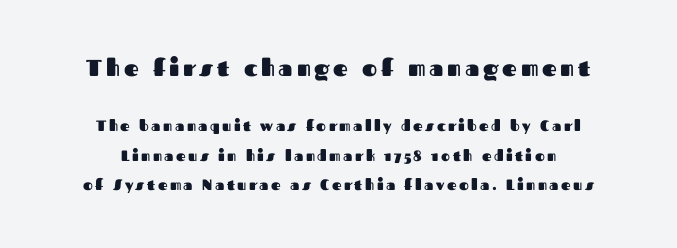
Q: Is the text bold? A: Yes.
Q: Is the text italic (slanted)? A: No, it is upright.
Q: Is the text underlined? A: No.
Q: How is the paragraph aligned? A: Centered.
Q: Is the spacing between lines tight, normal or loose? A: Loose.
Q: Which block of text is set in a larger size, the first (top) or the second (bottom)? A: The first (top) one.
